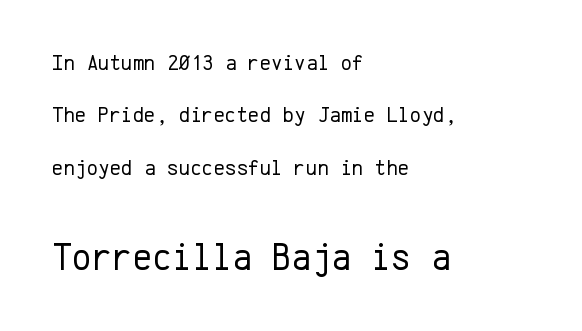
{"serif": "no", "italic": "no", "bold": "no", "weight": "regular", "width": "normal", "stroke_contrast": "low", "x_height": "medium", "monospaced": "yes", "underline": "no", "align": "left", "line_spacing": "loose", "line_spacing_ratio": 2.38, "letter_spacing": "normal", "letter_spacing_em": 0.0, "larger_block": "second", "size_ratio": 1.73, "glyph_px": 38}
